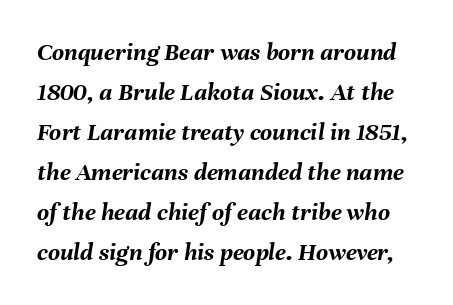
Q: Is the text bold? A: Yes.
Q: Is the text italic (slanted)? A: Yes, it leans right by about 8 degrees.
Q: Is the text underlined? A: No.
Q: Is the spacing between letters normal or unusually wide? A: Normal.
Q: Is the spacing between lines tight, normal or loose? A: Normal.
